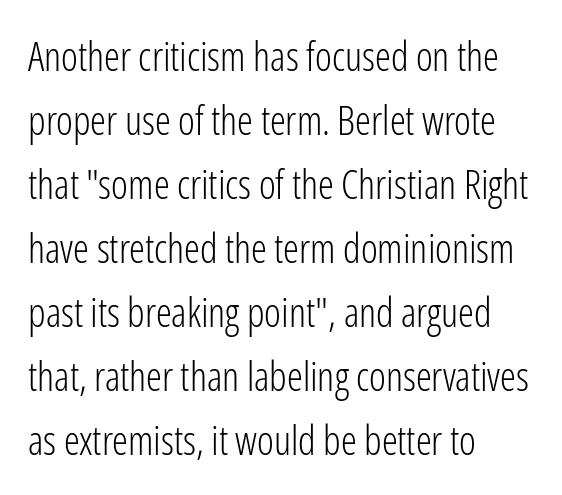
The image shows 40 px light, condensed sans-serif type, upright; set left-aligned, normal line spacing (1.6x), normal letter spacing, not underlined; low stroke contrast and a medium x-height.
